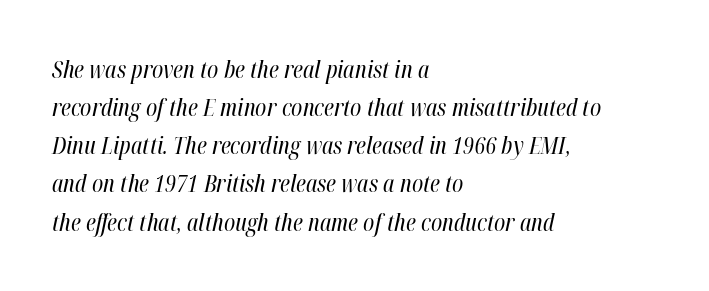
These lines are set flush left with a ragged right edge. The baseline area is clear. The line-height multiplier appears to be the usual default. The specimen reads as italic at a glance. No heavy texture on the line: the type isn't bold.
